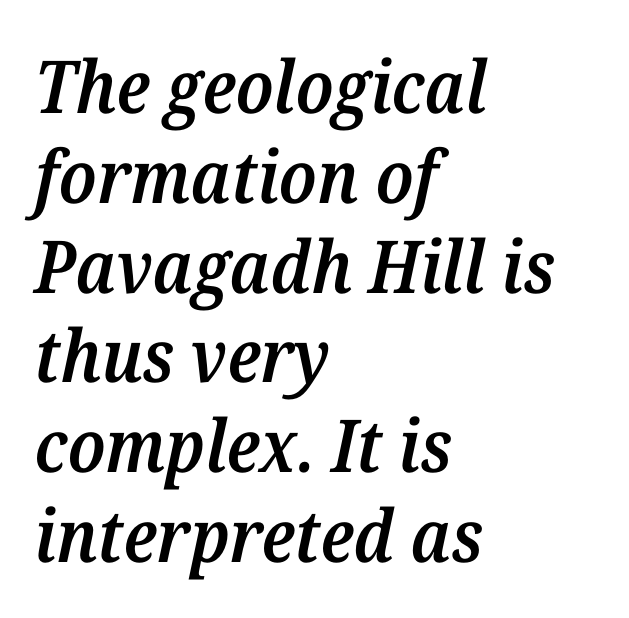
{"serif": "yes", "italic": "yes", "lean": "right", "slant_degrees": 12, "bold": "semi", "weight": "semibold", "width": "normal", "stroke_contrast": "medium", "x_height": "medium", "monospaced": "no", "underline": "no", "align": "left", "line_spacing_ratio": 1.23, "letter_spacing": "normal", "letter_spacing_em": 0.0, "glyph_px": 73}
